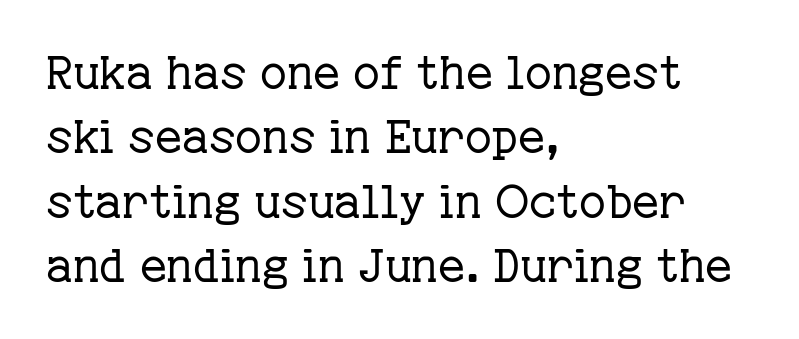
The image shows 46 px regular-weight serif type, upright; set left-aligned, normal line spacing (1.4x), normal letter spacing, not underlined; low stroke contrast and a medium x-height.
